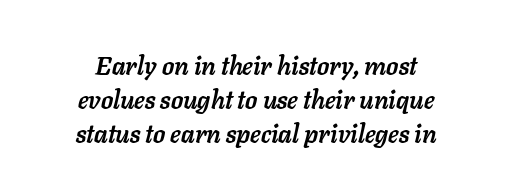
Q: Is the text bold? A: Yes.
Q: Is the text italic (slanted)? A: Yes, it leans right by about 11 degrees.
Q: Is the text underlined? A: No.
Q: How is the paragraph aligned? A: Centered.
Q: Is the spacing between letters normal or unusually wide? A: Normal.
Q: Is the spacing between lines tight, normal or loose? A: Normal.
